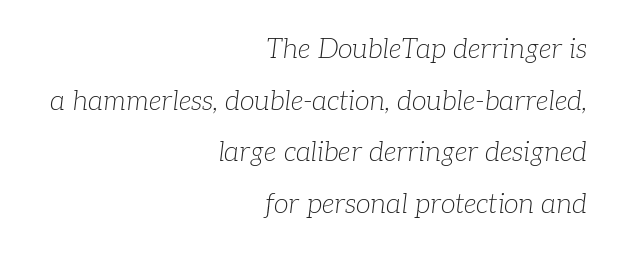
{"italic": "yes", "lean": "right", "slant_degrees": 7, "bold": "no", "underline": "no", "align": "right", "line_spacing": "loose", "line_spacing_ratio": 1.91, "letter_spacing": "normal", "letter_spacing_em": 0.0, "glyph_px": 27}
